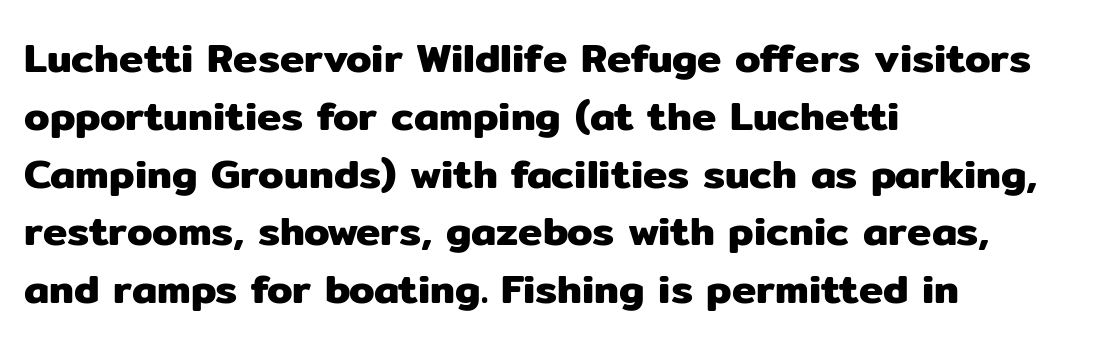
Q: Is the text italic (slanted)? A: No, it is upright.
Q: Is the typeface a serif or a sans-serif typeface? A: Sans-serif.
Q: Is the text underlined? A: No.
Q: How is the paragraph aligned? A: Left-aligned.
Q: Is the spacing between letters normal or unusually wide? A: Normal.
Q: Is the spacing between lines tight, normal or loose? A: Normal.
Q: Width (condensed, normal, or wide)? A: Normal.
Q: Stroke contrast? A: Low.
Q: x-height? A: Medium.
Q: Monospaced? A: No.
